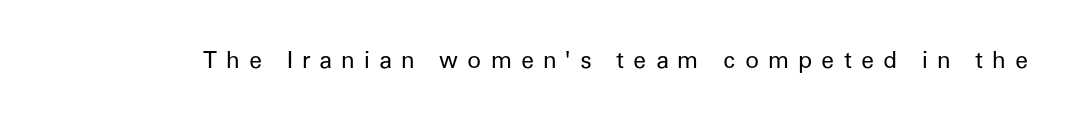
Q: Is the text bold? A: No.
Q: Is the text italic (slanted)? A: No, it is upright.
Q: Is the text underlined? A: No.
Q: Is the spacing between letters normal or unusually wide? A: Unusually wide.
